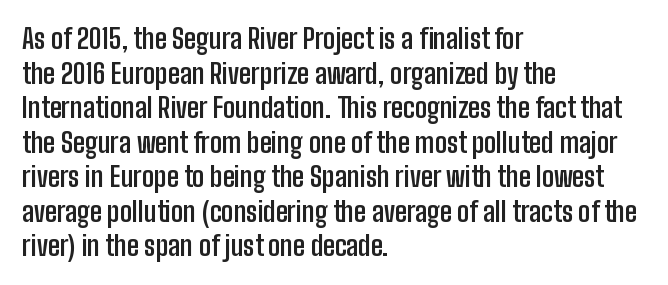
Compared with typical body copy, the letter spacing here is the same. The setting favours the left margin, as ordinary paragraphs usually do. Heft: maximum for text — a bold. Beneath every word, the page is bare. Successive baselines arrive at the customary interval. These lines were composed using upright roman letters.
